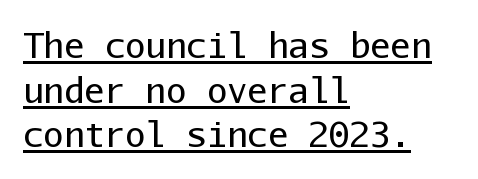
{"serif": "no", "italic": "no", "bold": "no", "weight": "regular", "width": "normal", "stroke_contrast": "low", "x_height": "medium", "monospaced": "yes", "underline": "yes", "align": "left", "line_spacing": "normal", "line_spacing_ratio": 1.31, "letter_spacing": "normal", "letter_spacing_em": 0.0, "glyph_px": 34}
